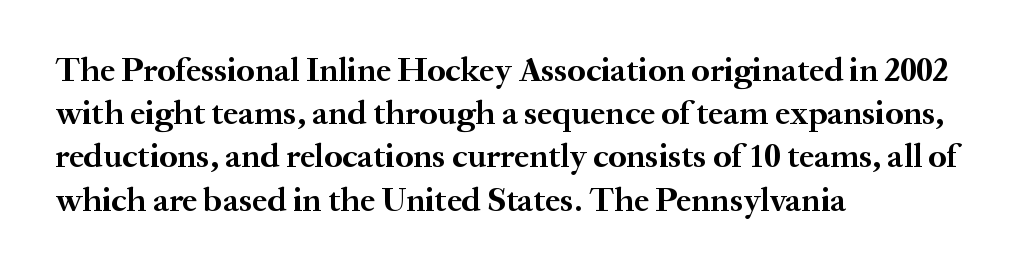
Q: Is the text bold? A: Yes.
Q: Is the text italic (slanted)? A: No, it is upright.
Q: Is the typeface a serif or a sans-serif typeface? A: Serif.
Q: Is the text underlined? A: No.
Q: How is the paragraph aligned? A: Left-aligned.
Q: Is the spacing between letters normal or unusually wide? A: Normal.
Q: Is the spacing between lines tight, normal or loose? A: Normal.
Q: Width (condensed, normal, or wide)? A: Normal.
Q: Stroke contrast? A: Medium.
Q: x-height? A: Small.
Q: Monospaced? A: No.
